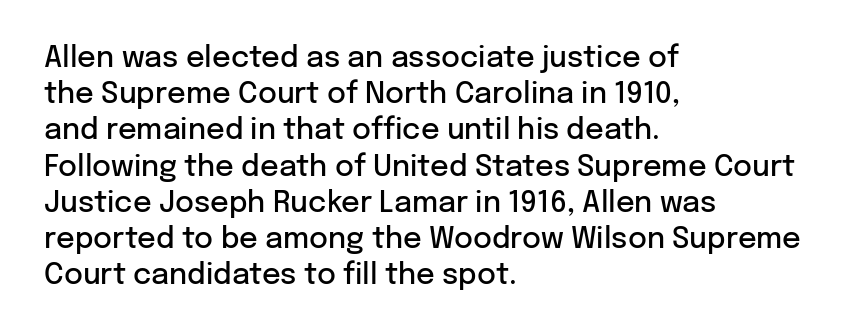
{"serif": "no", "italic": "no", "bold": "semi", "weight": "semibold", "width": "normal", "stroke_contrast": "low", "x_height": "medium", "monospaced": "no", "underline": "no", "align": "left", "line_spacing": "normal", "line_spacing_ratio": 1.25, "letter_spacing": "normal", "letter_spacing_em": 0.0, "glyph_px": 29}
